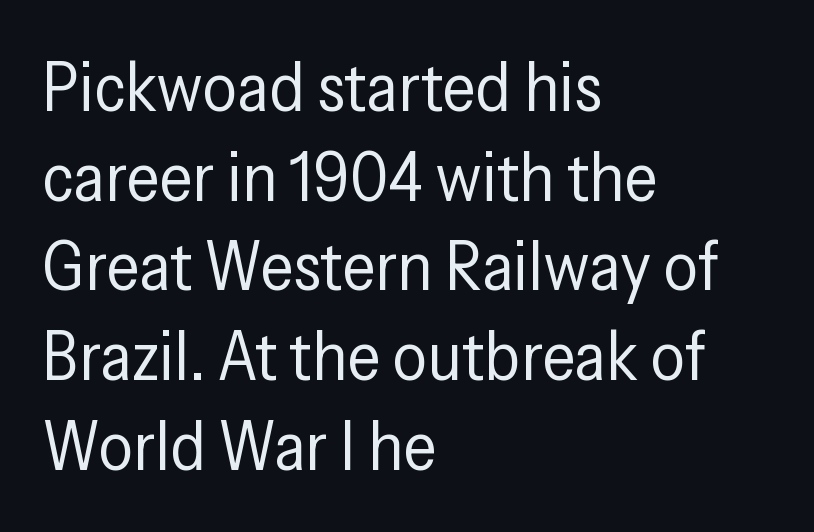
The letters advance in unequal steps, a hallmark of proportional type. The gaps between neighbouring characters are ordinary and unremarkable. Summary of vertical rhythm: regular, with standard interline spacing. The letters stand straight up with perfectly vertical stems. Unlike a traditional serif, this face leaves its strokes unadorned. Any mark beneath the type? The region is blank.
